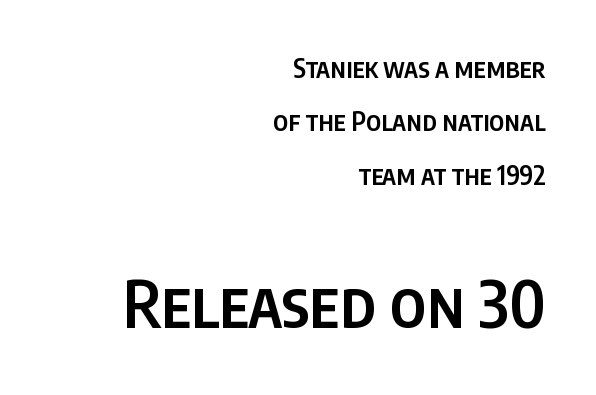
{"serif": "no", "italic": "no", "bold": "semi", "weight": "semibold", "width": "condensed", "stroke_contrast": "low", "x_height": "large", "monospaced": "no", "underline": "no", "align": "right", "line_spacing": "loose", "line_spacing_ratio": 2.05, "letter_spacing": "normal", "letter_spacing_em": 0.0, "larger_block": "second", "size_ratio": 2.46, "glyph_px": 64}
